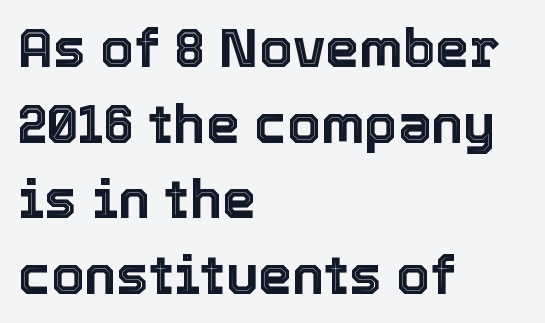
Each letter keeps its own natural width here, so spacing adapts to shape. The passage shown stacks its lines at a standard gap. Alignment: flush left. Nope, not italic — everything's standing straight. Here the glyphs are tracked normally, forming tight word shapes.
